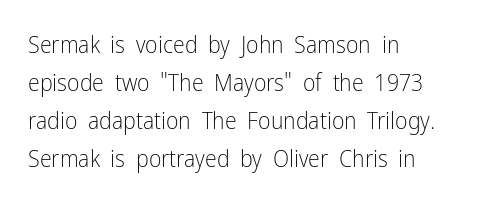
Caption: standard tracking, unaltered. How would I describe the line gaps? Plain and ordinary. Notice how the stems are strictly vertical — no italics here. The typeface has the unassuming heft of standard copy or less. The lines are quadded left.
